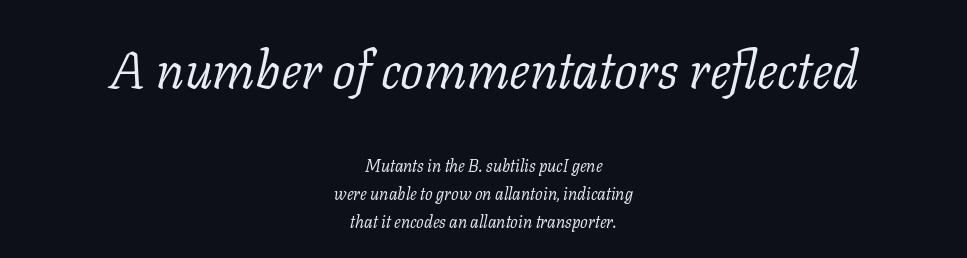
Q: Is the text bold? A: No.
Q: Is the text italic (slanted)? A: Yes, it leans right by about 11 degrees.
Q: Is the typeface a serif or a sans-serif typeface? A: Serif.
Q: Is the text underlined? A: No.
Q: How is the paragraph aligned? A: Centered.
Q: Is the spacing between letters normal or unusually wide? A: Normal.
Q: Is the spacing between lines tight, normal or loose? A: Normal.
Q: Which block of text is set in a larger size, the first (top) or the second (bottom)? A: The first (top) one.
Q: Width (condensed, normal, or wide)? A: Normal.
Q: Stroke contrast? A: Low.
Q: x-height? A: Medium.
Q: Monospaced? A: No.
